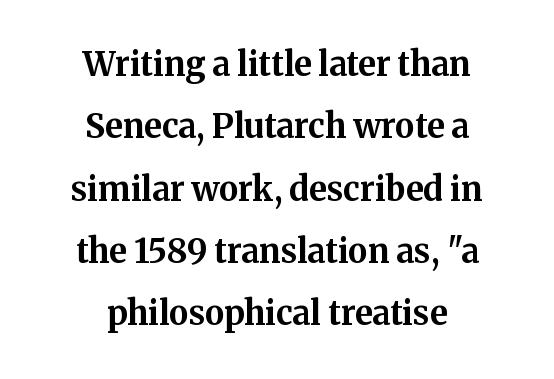
Q: Is the text bold? A: Yes.
Q: Is the text italic (slanted)? A: No, it is upright.
Q: Is the typeface a serif or a sans-serif typeface? A: Serif.
Q: Is the text underlined? A: No.
Q: How is the paragraph aligned? A: Centered.
Q: Is the spacing between letters normal or unusually wide? A: Normal.
Q: Width (condensed, normal, or wide)? A: Normal.
Q: Stroke contrast? A: Medium.
Q: x-height? A: Medium.
Q: Monospaced? A: No.
